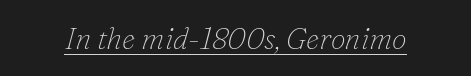
{"serif": "yes", "italic": "yes", "lean": "right", "slant_degrees": 16, "bold": "no", "weight": "thin", "width": "normal", "stroke_contrast": "low", "x_height": "small", "monospaced": "no", "underline": "yes", "letter_spacing": "normal", "letter_spacing_em": 0.0, "glyph_px": 30}
